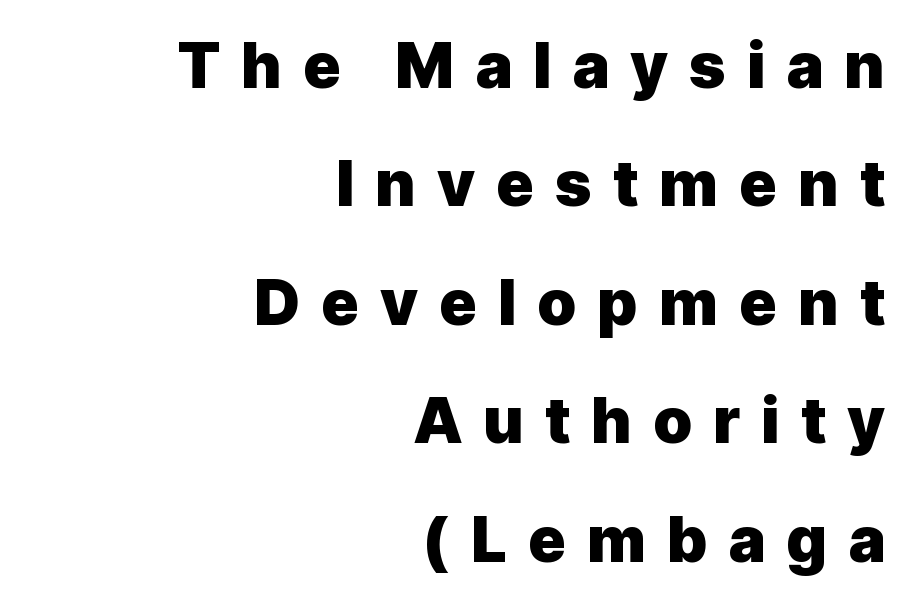
{"serif": "no", "italic": "no", "bold": "yes", "weight": "heavy", "width": "normal", "x_height": "medium", "monospaced": "no", "underline": "no", "align": "right", "line_spacing_ratio": 1.88, "letter_spacing": "wide", "letter_spacing_em": 0.33, "glyph_px": 63}
